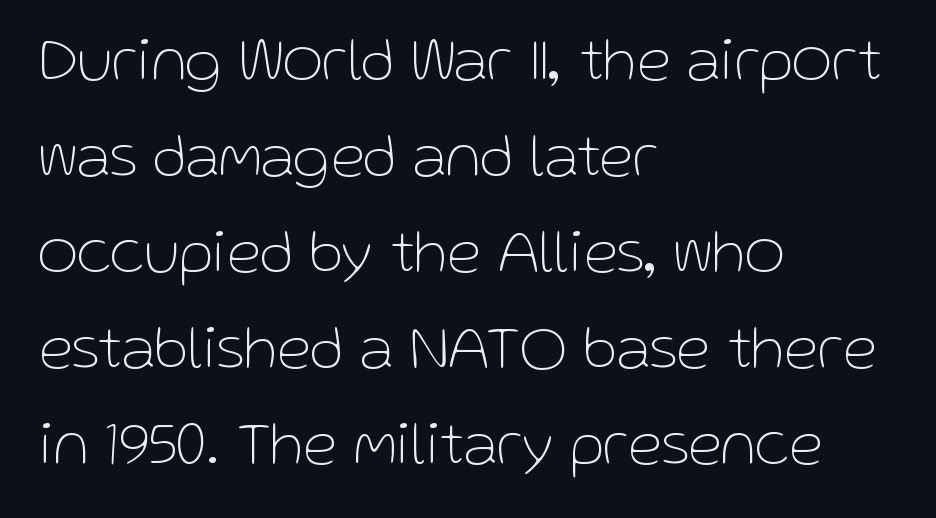
The passage shown has conventional tracking throughout. Stems and bowls with no extra thickness — not bold. The rows are spaced the way most documents space them. Letters rest on an invisible, unmarked baseline. A student would call this left alignment; a typographer would say flush left, rag right. Looks like regular typesetting: each glyph gets only the width it needs.
